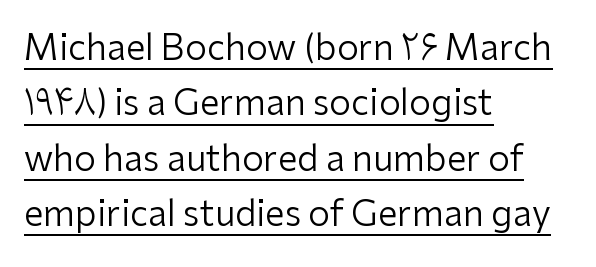
Q: Is the text bold? A: No.
Q: Is the text italic (slanted)? A: No, it is upright.
Q: Is the typeface a serif or a sans-serif typeface? A: Sans-serif.
Q: Is the text underlined? A: Yes.
Q: How is the paragraph aligned? A: Left-aligned.
Q: Is the spacing between letters normal or unusually wide? A: Normal.
Q: Is the spacing between lines tight, normal or loose? A: Normal.
Q: Width (condensed, normal, or wide)? A: Normal.
Q: Stroke contrast? A: Low.
Q: x-height? A: Medium.
Q: Monospaced? A: No.
